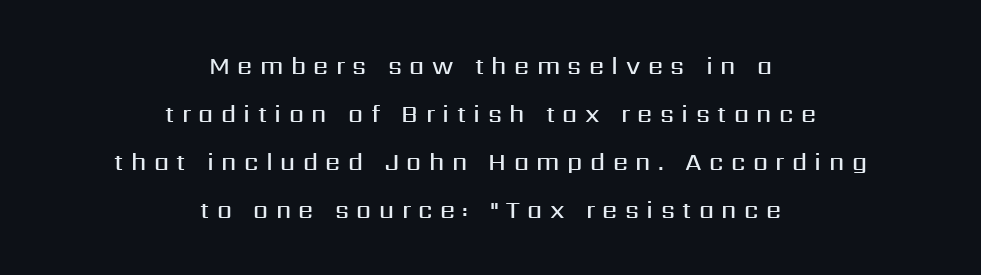
The image shows 24 px text type, upright; set centered, loose line spacing (2.0x), unusually wide letter spacing (+0.31 em), not underlined.
